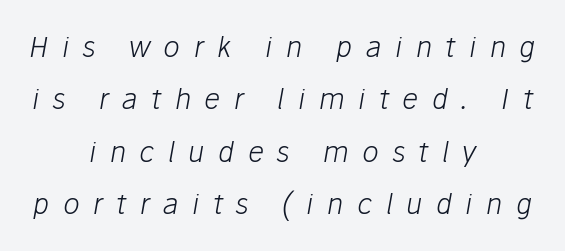
{"italic": "yes", "lean": "right", "slant_degrees": 10, "bold": "no", "weight": "light", "width": "normal", "stroke_contrast": "low", "x_height": "medium", "monospaced": "no", "underline": "no", "align": "center", "line_spacing_ratio": 1.87, "letter_spacing": "wide", "letter_spacing_em": 0.48, "glyph_px": 28}
